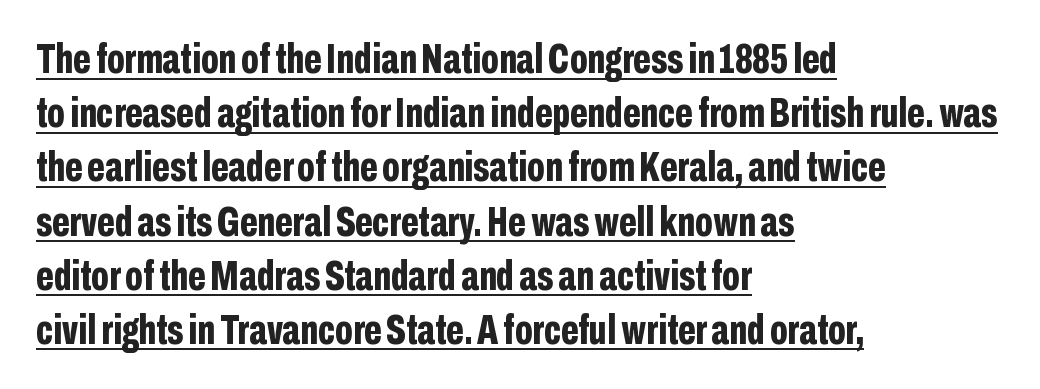
{"serif": "no", "italic": "no", "bold": "yes", "weight": "bold", "width": "condensed", "stroke_contrast": "low", "x_height": "medium", "monospaced": "no", "underline": "yes", "align": "left", "line_spacing": "normal", "line_spacing_ratio": 1.29, "letter_spacing": "normal", "letter_spacing_em": 0.0, "glyph_px": 42}
